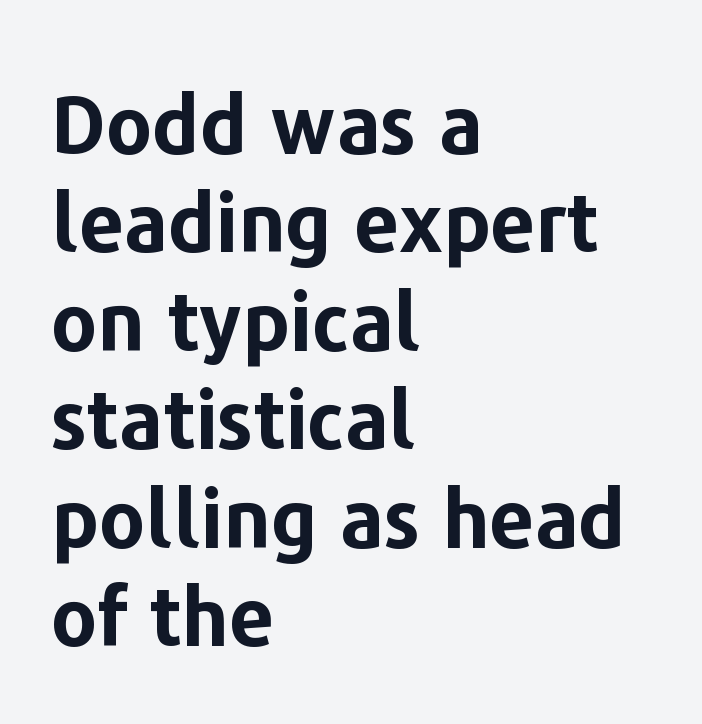
The image shows 80 px bold sans-serif type, upright; set left-aligned, line spacing 1.23x, normal letter spacing, not underlined; low stroke contrast and a medium x-height.
